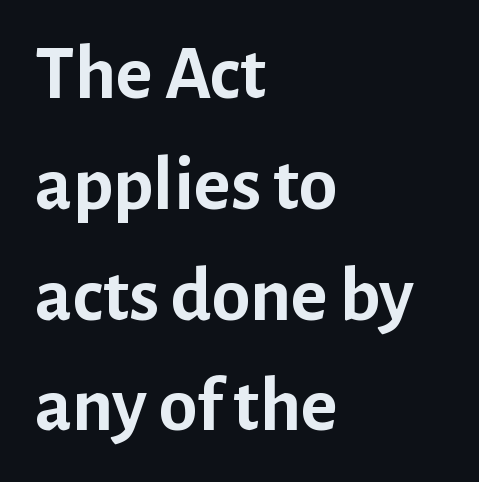
Q: Is the text bold? A: Yes.
Q: Is the text italic (slanted)? A: No, it is upright.
Q: Is the typeface a serif or a sans-serif typeface? A: Sans-serif.
Q: Is the text underlined? A: No.
Q: How is the paragraph aligned? A: Left-aligned.
Q: Is the spacing between letters normal or unusually wide? A: Normal.
Q: Is the spacing between lines tight, normal or loose? A: Normal.
Q: Width (condensed, normal, or wide)? A: Normal.
Q: Stroke contrast? A: Low.
Q: x-height? A: Medium.
Q: Monospaced? A: No.
